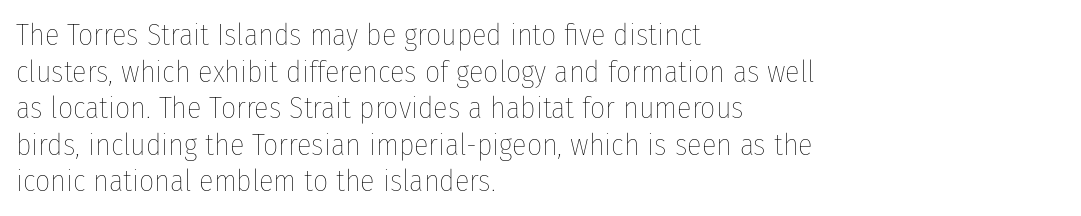
The image shows 30 px thin, condensed type, upright; set left-aligned, line spacing 1.22x, normal letter spacing, not underlined; low stroke contrast and a medium x-height.
